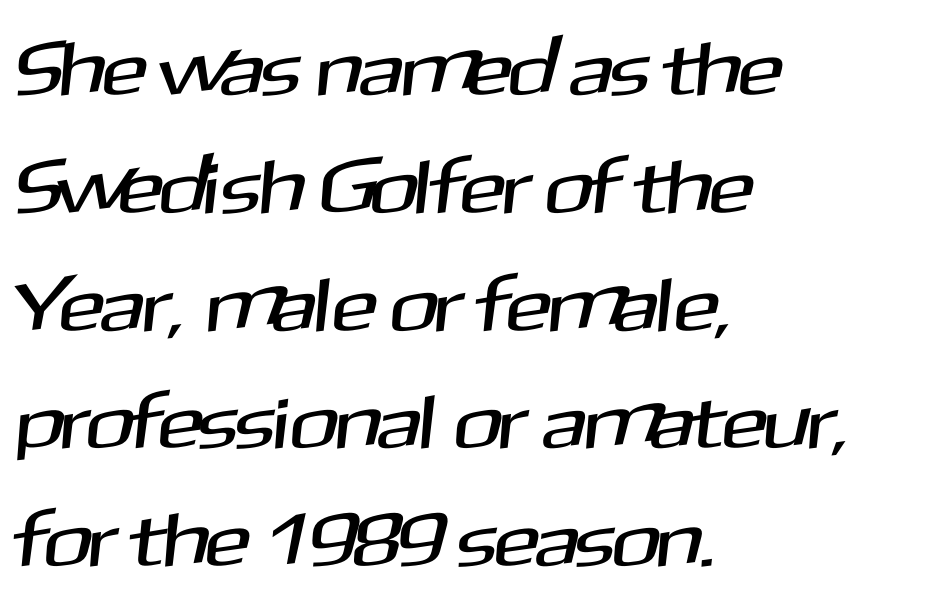
{"serif": "no", "width": "normal", "stroke_contrast": "medium", "x_height": "medium", "monospaced": "no", "underline": "no", "align": "left", "line_spacing": "normal", "line_spacing_ratio": 1.55, "letter_spacing": "normal", "letter_spacing_em": 0.0, "glyph_px": 76}
